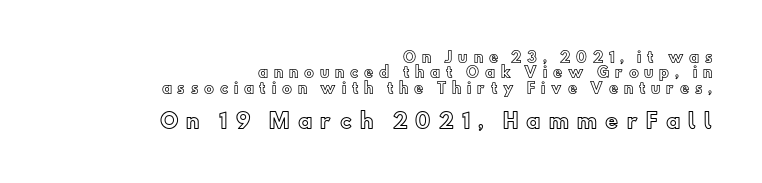
Q: Is the text italic (slanted)? A: No, it is upright.
Q: Is the text underlined? A: No.
Q: How is the paragraph aligned? A: Right-aligned.
Q: Is the spacing between letters normal or unusually wide? A: Unusually wide.
Q: Is the spacing between lines tight, normal or loose? A: Tight.
Q: Which block of text is set in a larger size, the first (top) or the second (bottom)? A: The second (bottom) one.
